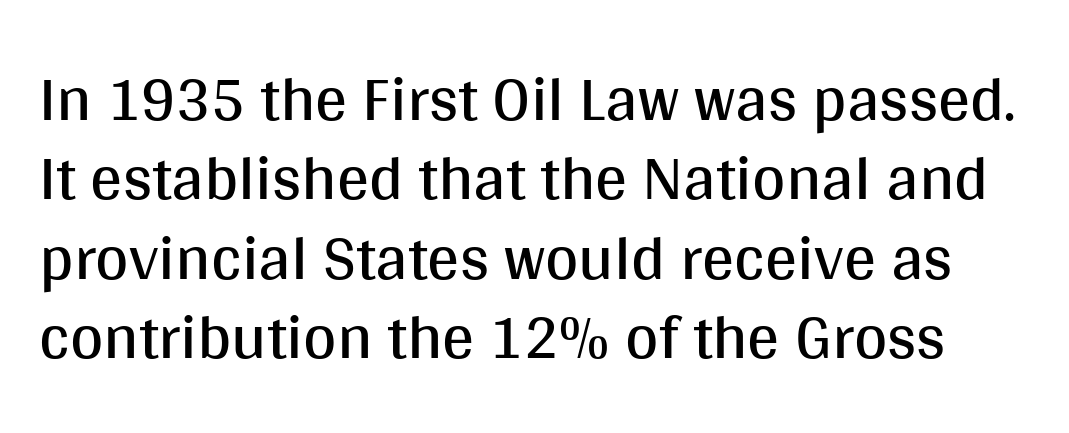
{"serif": "no", "italic": "no", "bold": "no", "weight": "regular", "width": "normal", "stroke_contrast": "medium", "x_height": "large", "monospaced": "no", "underline": "no", "line_spacing_ratio": 1.24, "letter_spacing": "normal", "letter_spacing_em": 0.0, "glyph_px": 64}
